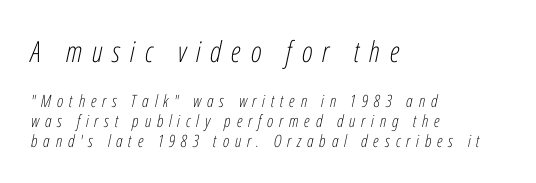
The image shows 29 px light, condensed type, italic (leaning right); set left-aligned, line spacing 1.17x, unusually wide letter spacing (+0.34 em), not underlined; the first (top) block is 1.71x larger; low stroke contrast and a medium x-height.
